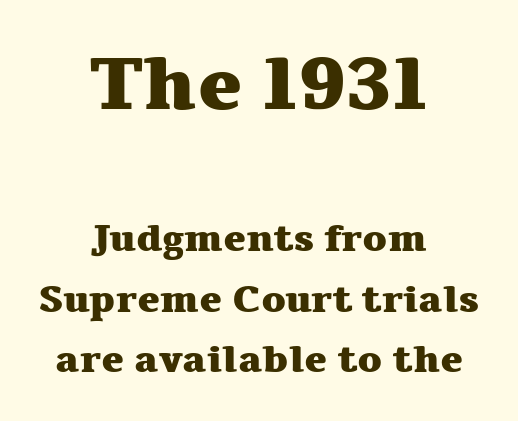
{"serif": "yes", "italic": "no", "bold": "yes", "weight": "heavy", "width": "wide", "stroke_contrast": "medium", "x_height": "medium", "monospaced": "no", "underline": "no", "align": "center", "line_spacing": "normal", "line_spacing_ratio": 1.59, "letter_spacing": "normal", "letter_spacing_em": 0.0, "larger_block": "first", "size_ratio": 1.97, "glyph_px": 75}
